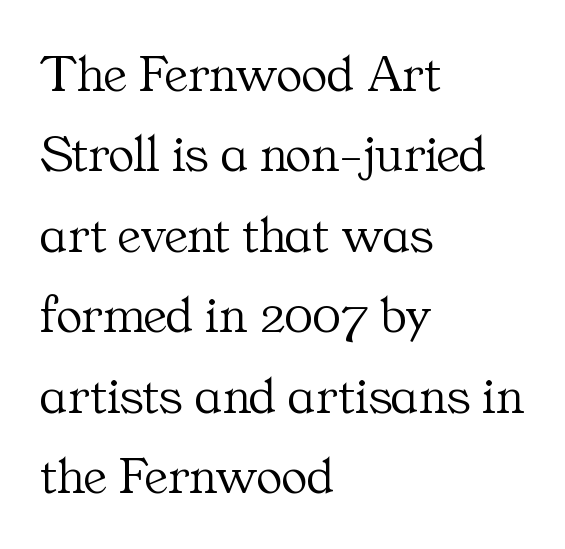
Q: Is the text bold? A: No.
Q: Is the text italic (slanted)? A: No, it is upright.
Q: Is the typeface a serif or a sans-serif typeface? A: Serif.
Q: Is the text underlined? A: No.
Q: How is the paragraph aligned? A: Left-aligned.
Q: Is the spacing between letters normal or unusually wide? A: Normal.
Q: Is the spacing between lines tight, normal or loose? A: Normal.
Q: Width (condensed, normal, or wide)? A: Normal.
Q: Stroke contrast? A: Medium.
Q: x-height? A: Medium.
Q: Monospaced? A: No.
